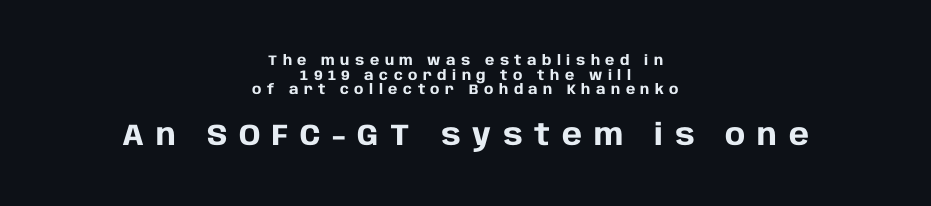
Q: Is the text bold? A: Yes.
Q: Is the text italic (slanted)? A: No, it is upright.
Q: Is the typeface a serif or a sans-serif typeface? A: Sans-serif.
Q: Is the text underlined? A: No.
Q: How is the paragraph aligned? A: Centered.
Q: Is the spacing between letters normal or unusually wide? A: Unusually wide.
Q: Is the spacing between lines tight, normal or loose? A: Tight.
Q: Which block of text is set in a larger size, the first (top) or the second (bottom)? A: The second (bottom) one.
Q: Width (condensed, normal, or wide)? A: Normal.
Q: Stroke contrast? A: Low.
Q: x-height? A: Large.
Q: Monospaced? A: No.
